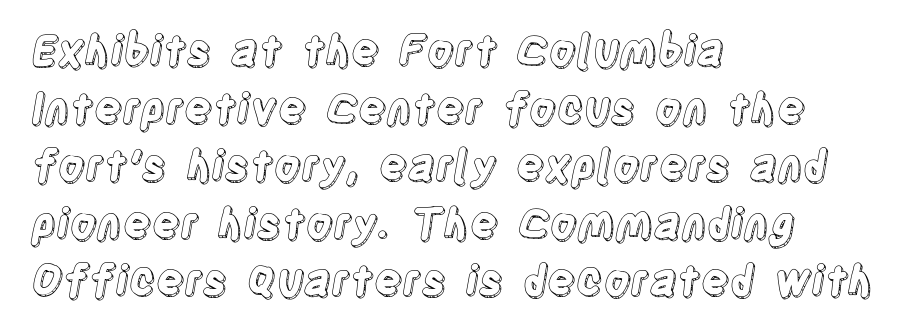
The image shows 42 px condensed type; set left-aligned, normal line spacing (1.37x), normal letter spacing, not underlined; a large x-height.
